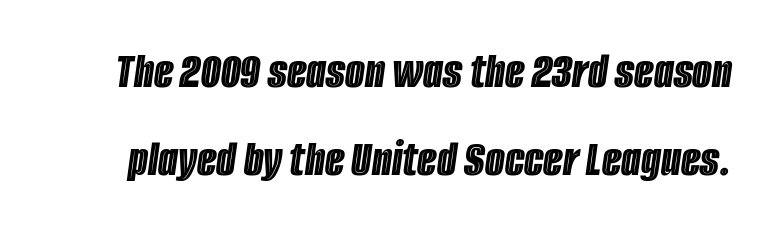
Q: Is the text italic (slanted)? A: Yes, it leans right by about 8 degrees.
Q: Is the text underlined? A: No.
Q: Is the spacing between letters normal or unusually wide? A: Normal.
Q: Width (condensed, normal, or wide)? A: Condensed.
Q: x-height? A: Large.
Q: Monospaced? A: No.
